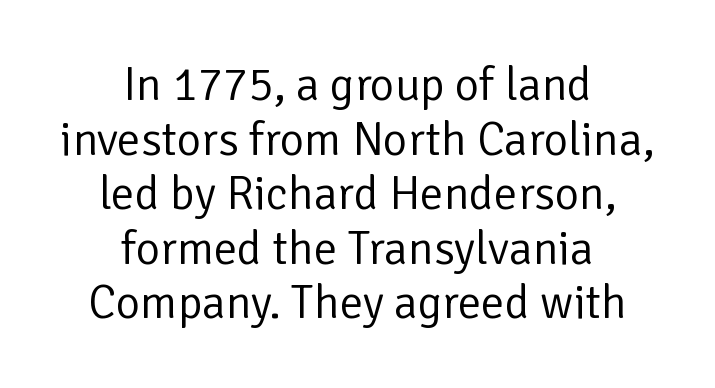
{"serif": "no", "italic": "no", "bold": "no", "weight": "regular", "width": "normal", "stroke_contrast": "low", "x_height": "medium", "monospaced": "no", "underline": "no", "align": "center", "line_spacing_ratio": 1.16, "letter_spacing": "normal", "letter_spacing_em": 0.0, "glyph_px": 47}
